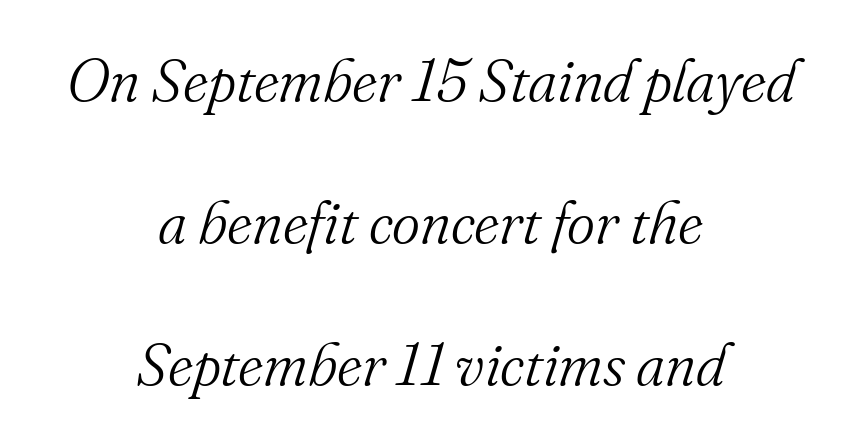
Default kerning and tracking; the words read as compact shapes. Nobody drew a line under any word here. Looks like regular typesetting: each glyph gets only the width it needs. What kind of face is this? One with serifs. Compared with a flush-left layout, this one balances lines on the center instead. The axis of the letterforms is tilted away from vertical.
